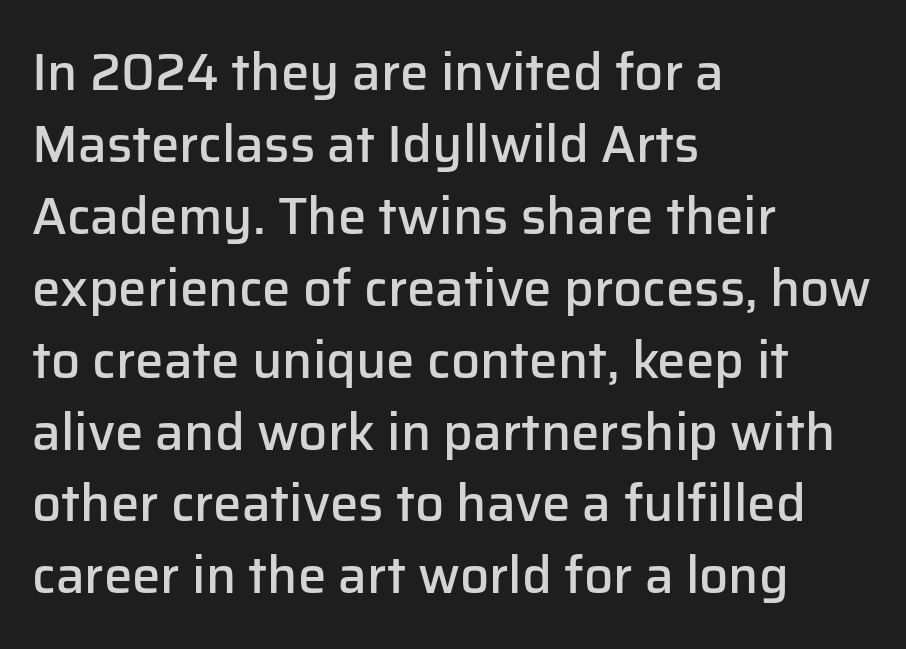
The image shows 51 px semibold sans-serif type, upright; set left-aligned, normal line spacing (1.41x), normal letter spacing, not underlined; low stroke contrast and a medium x-height.
